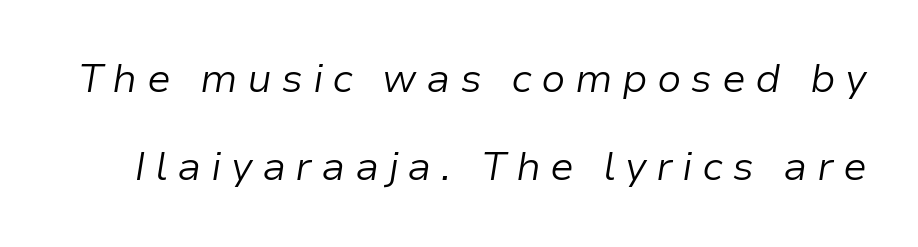
Q: Is the text bold? A: No.
Q: Is the text italic (slanted)? A: Yes, it leans right by about 9 degrees.
Q: Is the text underlined? A: No.
Q: Is the spacing between letters normal or unusually wide? A: Unusually wide.
Q: Is the spacing between lines tight, normal or loose? A: Loose.
Q: Width (condensed, normal, or wide)? A: Normal.
Q: Stroke contrast? A: Low.
Q: x-height? A: Medium.
Q: Monospaced? A: No.
